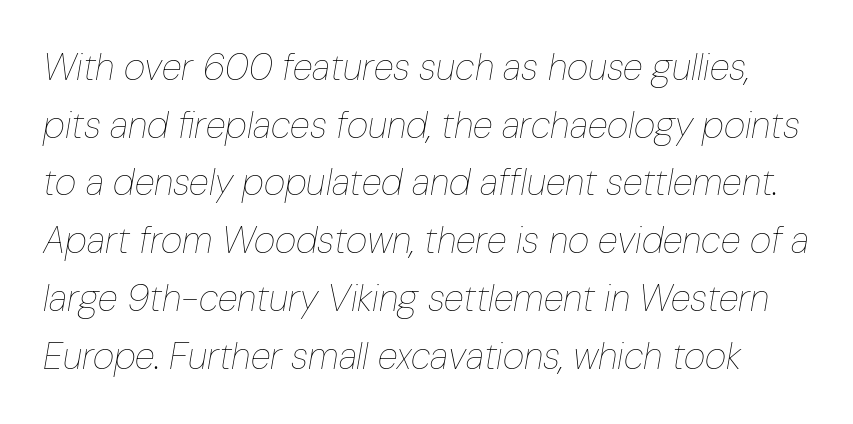
Q: Is the text bold? A: No.
Q: Is the text italic (slanted)? A: Yes, it leans right by about 10 degrees.
Q: Is the text underlined? A: No.
Q: Is the spacing between letters normal or unusually wide? A: Normal.
Q: Is the spacing between lines tight, normal or loose? A: Normal.
Q: Width (condensed, normal, or wide)? A: Condensed.
Q: Stroke contrast? A: Low.
Q: x-height? A: Medium.
Q: Monospaced? A: No.
